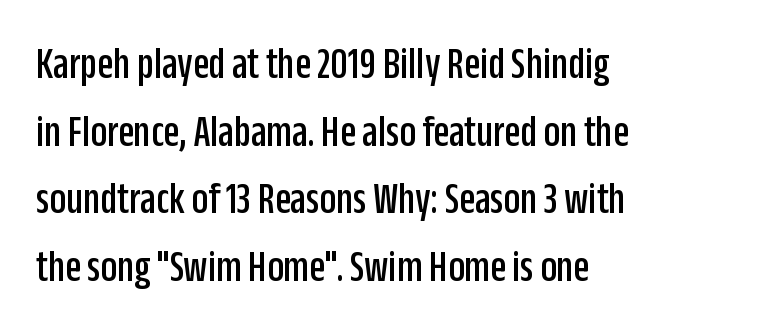
In terms of posture, this sample is upright. These lines are rendered in a variable-pitch font. Does the copy run flush right? No — it runs flush left. The glyphs in this specimen are sans serif. Quick note: underline off.
